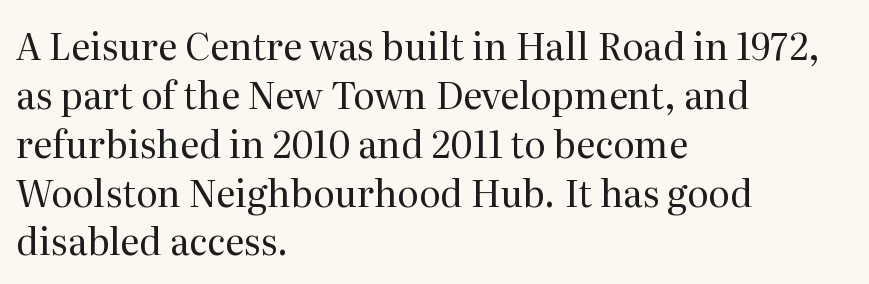
The image shows 37 px regular-weight serif type, upright; set left-aligned, normal line spacing (1.32x), normal letter spacing, not underlined; medium stroke contrast and a medium x-height.
